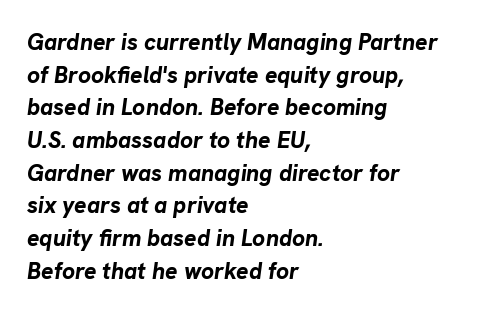
The image shows 23 px bold type, italic (leaning right); set left-aligned, normal line spacing (1.42x), normal letter spacing, not underlined.
